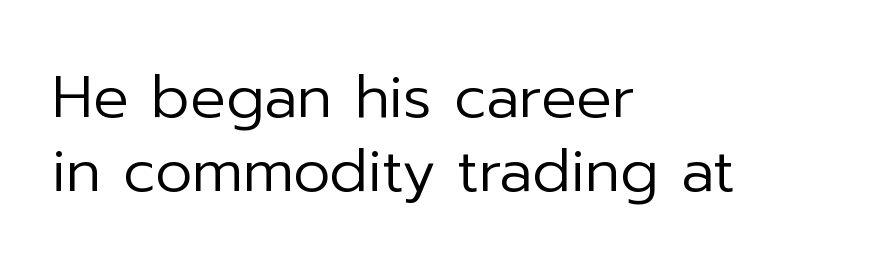
{"serif": "no", "italic": "no", "bold": "no", "weight": "regular", "width": "normal", "stroke_contrast": "low", "x_height": "medium", "monospaced": "no", "underline": "no", "align": "left", "line_spacing": "normal", "line_spacing_ratio": 1.25, "letter_spacing": "normal", "letter_spacing_em": 0.0, "glyph_px": 59}
